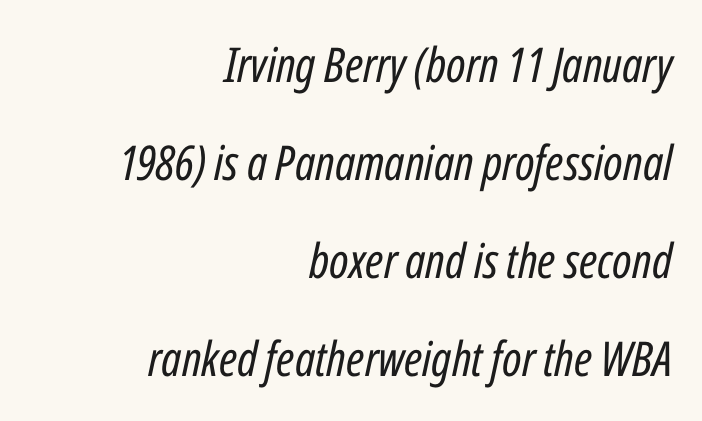
The image shows 48 px regular-weight, condensed type, italic (leaning right); set right-aligned, loose line spacing (2.04x), normal letter spacing, not underlined; low stroke contrast and a medium x-height.
